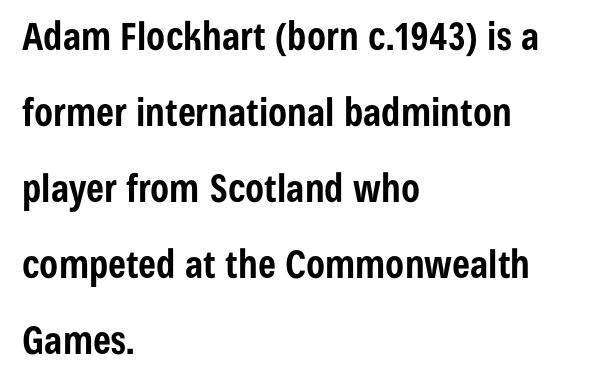
The image shows 38 px bold, condensed sans-serif type, upright; set left-aligned, loose line spacing (2.0x), normal letter spacing, not underlined; low stroke contrast and a medium x-height.
